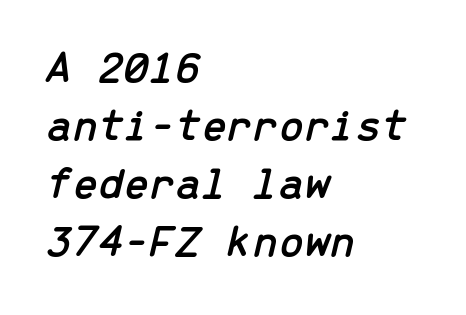
{"italic": "yes", "lean": "right", "slant_degrees": 13, "width": "normal", "stroke_contrast": "low", "x_height": "medium", "monospaced": "yes", "underline": "no", "align": "left", "line_spacing": "normal", "line_spacing_ratio": 1.26, "letter_spacing": "normal", "letter_spacing_em": 0.0, "glyph_px": 46}
